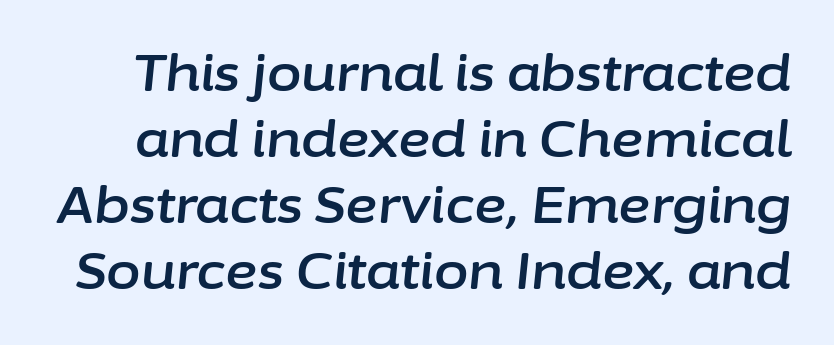
This block has exactly the height ordinary leading produces. Rule under the text: the space is simply empty. Varying glyph widths throughout — classic text-font behaviour. Emphasis-style slanted type is in use.
